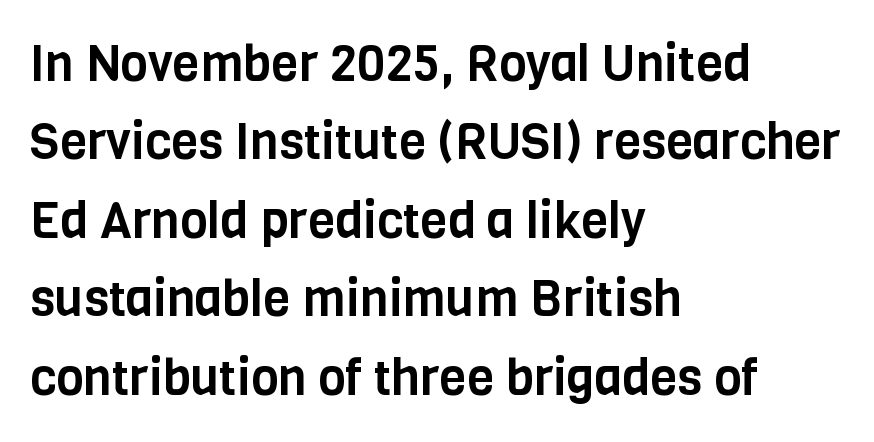
The image shows 50 px condensed sans-serif type, upright; set left-aligned, normal line spacing (1.57x), normal letter spacing, not underlined; low stroke contrast and a large x-height.
